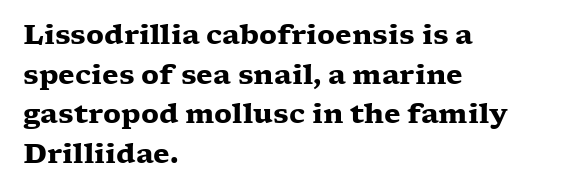
Q: Is the text bold? A: Yes.
Q: Is the text italic (slanted)? A: No, it is upright.
Q: Is the text underlined? A: No.
Q: How is the paragraph aligned? A: Left-aligned.
Q: Is the spacing between letters normal or unusually wide? A: Normal.
Q: Is the spacing between lines tight, normal or loose? A: Normal.
